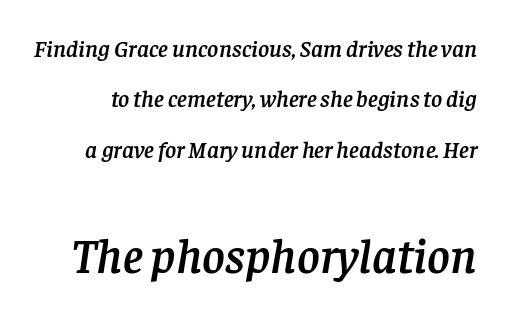
The image shows 49 px serif type, italic (leaning right); set loose line spacing (2.1x), normal letter spacing, not underlined; the second (bottom) block is 2.04x larger; low stroke contrast and a large x-height.
